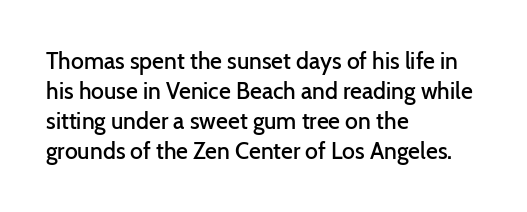
The image shows 23 px text type, upright; set left-aligned, normal line spacing (1.31x), normal letter spacing, not underlined.
